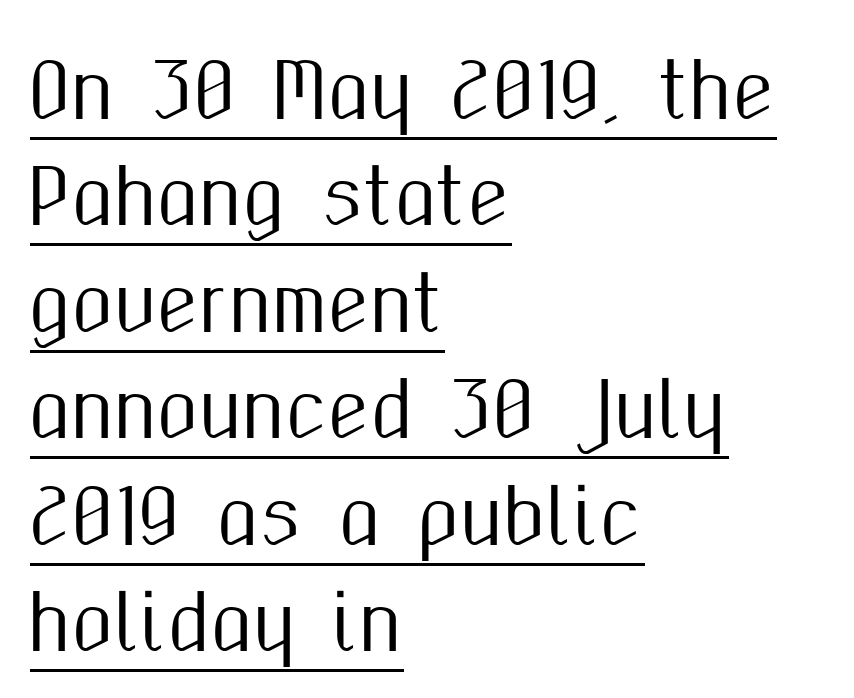
Q: Is the text italic (slanted)? A: No, it is upright.
Q: Is the typeface a serif or a sans-serif typeface? A: Sans-serif.
Q: Is the text underlined? A: Yes.
Q: How is the paragraph aligned? A: Left-aligned.
Q: Is the spacing between letters normal or unusually wide? A: Normal.
Q: Is the spacing between lines tight, normal or loose? A: Normal.
Q: Width (condensed, normal, or wide)? A: Condensed.
Q: Stroke contrast? A: Medium.
Q: x-height? A: Medium.
Q: Monospaced? A: No.
